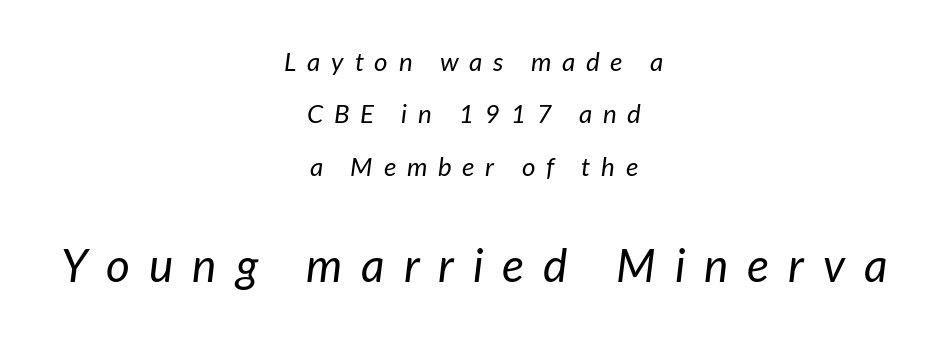
Do the characters align in a grid? No, the font is proportional. Layout note: lines centered. Is the letter spacing exaggerated? Yes — the characters are pushed far apart. What's the leading like? Stretched, with rows far apart.
